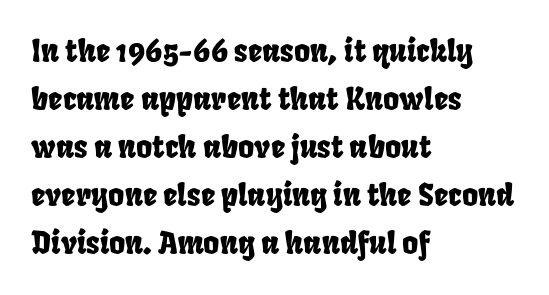
{"width": "condensed", "stroke_contrast": "low", "x_height": "large", "monospaced": "no", "underline": "no", "align": "left", "line_spacing": "normal", "line_spacing_ratio": 1.55, "letter_spacing": "normal", "letter_spacing_em": 0.0, "glyph_px": 31}
